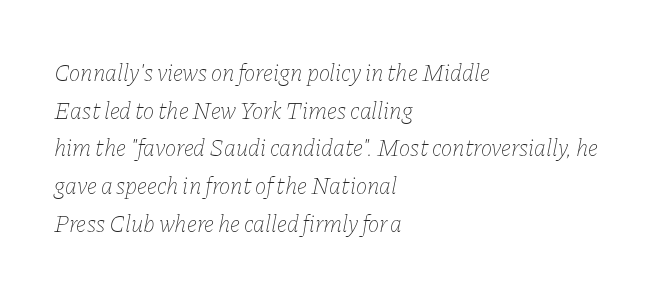
It's the slanting kind of type. The gap between lines stays unmarked. How are the letters spaced? Ordinarily, with no added tracking. No letter is thick-stroked: the sample isn't bold. The lines sit at an ordinary, default distance from one another. The passage is arranged the way most books set body copy — flush left.
